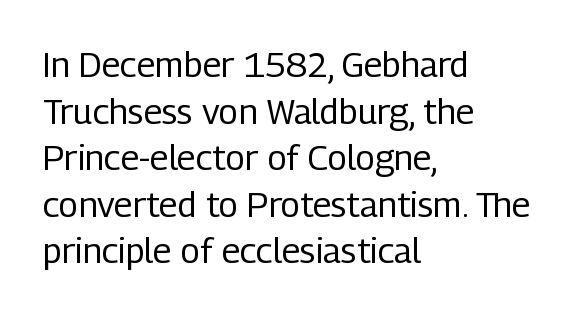
Weight: regular or lighter. The line texture is even and compact thanks to regular tracking. A typesetter would mark this as roman, not italic. Here the designer chose a conventional face with non-uniform glyph widths. Leading matches the norm, producing a regular column. Horizontal alignment here is leftward, the default for most running prose.
